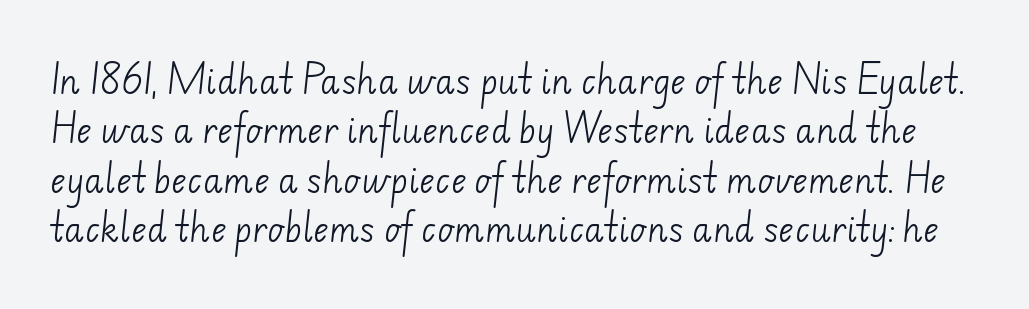
{"serif": "no", "bold": "no", "weight": "light", "width": "normal", "stroke_contrast": "low", "x_height": "small", "monospaced": "no", "underline": "no", "line_spacing": "normal", "line_spacing_ratio": 1.5, "letter_spacing": "normal", "letter_spacing_em": 0.0, "glyph_px": 33}
